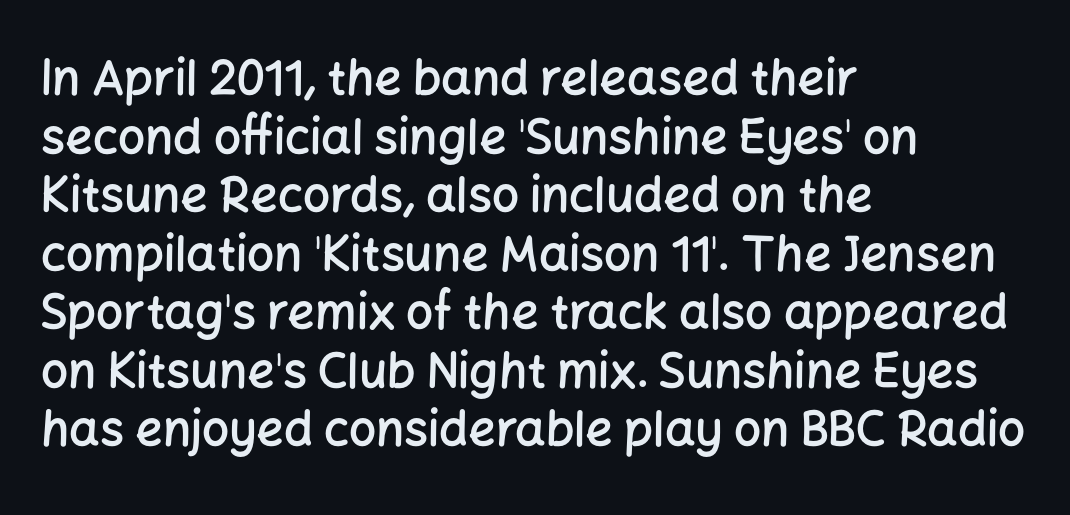
{"serif": "no", "italic": "no", "bold": "semi", "weight": "semibold", "width": "normal", "stroke_contrast": "low", "x_height": "medium", "monospaced": "no", "underline": "no", "align": "left", "line_spacing_ratio": 1.22, "letter_spacing": "normal", "letter_spacing_em": 0.0, "glyph_px": 48}
